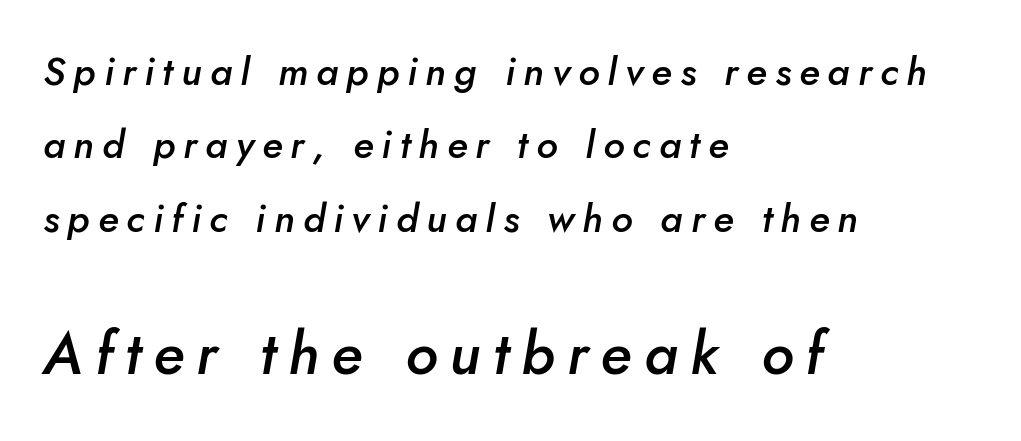
The image shows 59 px semibold type, italic (leaning right); set left-aligned, line spacing 1.88x, unusually wide letter spacing (+0.21 em), not underlined; the second (bottom) block is 1.51x larger; low stroke contrast and a small x-height.
